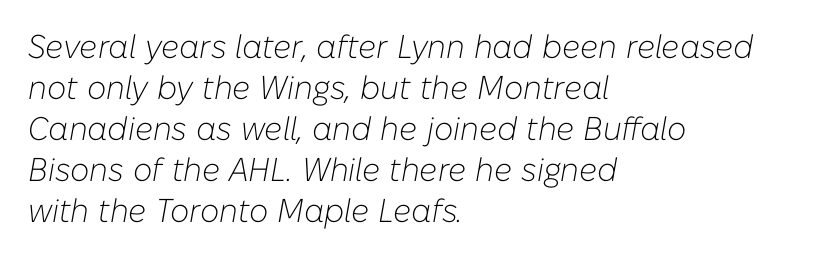
The image shows 33 px light type, italic (leaning right); set left-aligned, line spacing 1.24x, normal letter spacing, not underlined; low stroke contrast and a medium x-height.
